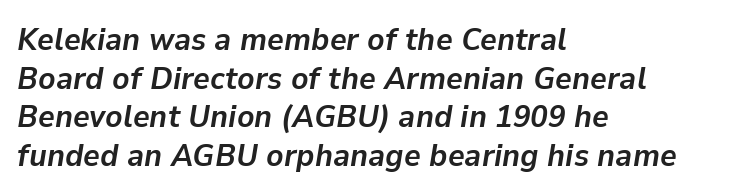
{"italic": "yes", "lean": "right", "slant_degrees": 9, "bold": "yes", "weight": "semibold", "width": "normal", "stroke_contrast": "low", "x_height": "medium", "monospaced": "no", "underline": "no", "align": "left", "line_spacing_ratio": 1.21, "letter_spacing": "normal", "letter_spacing_em": 0.0, "glyph_px": 32}
